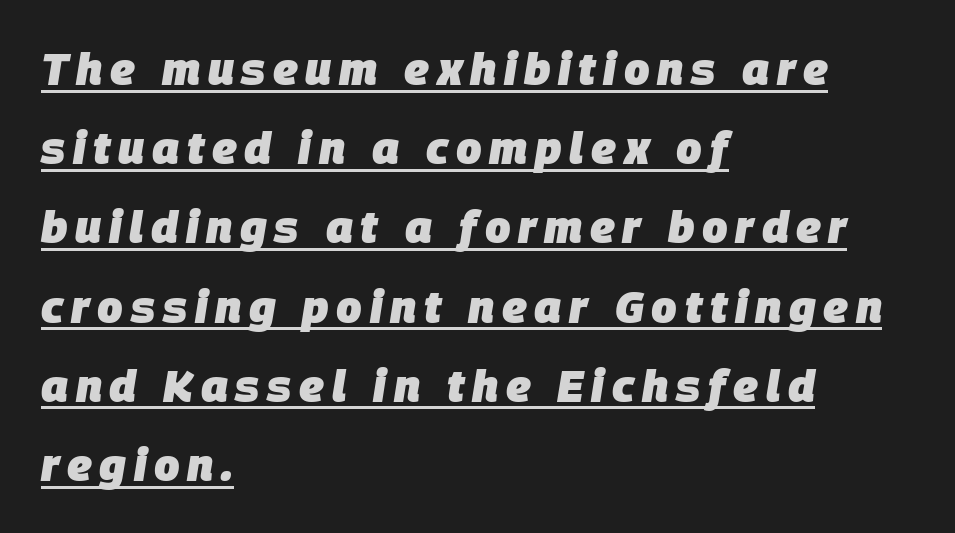
Stroke thickness is high; the sample reads as a true bold. Does a line run under the words? Yes, clearly. Each letter keeps its own natural width here, so spacing adapts to shape. The typography opts for an oblique posture over an upright one. Visually the block forms a straight wall on the left and a jagged coastline on the right.
